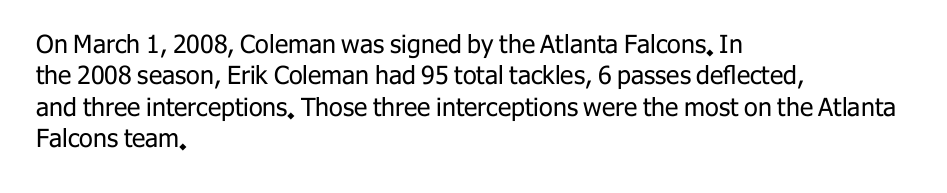
Q: Is the text bold? A: No.
Q: Is the text italic (slanted)? A: No, it is upright.
Q: Is the text underlined? A: No.
Q: How is the paragraph aligned? A: Left-aligned.
Q: Is the spacing between letters normal or unusually wide? A: Normal.
Q: Is the spacing between lines tight, normal or loose? A: Normal.
